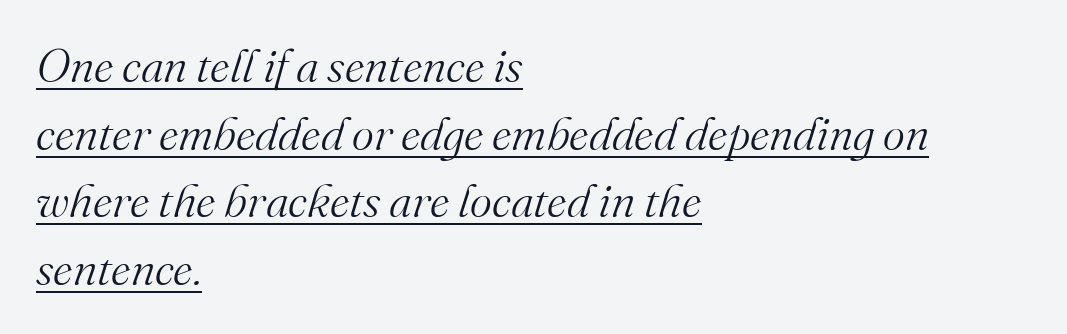
The ragged edge is on the right, which tells us the setting is flush left. Each new line begins a customary step beneath the previous one. The rendering uses natural spacing where letterforms have individual widths. Words appear dense and cohesive because spacing is normal.
